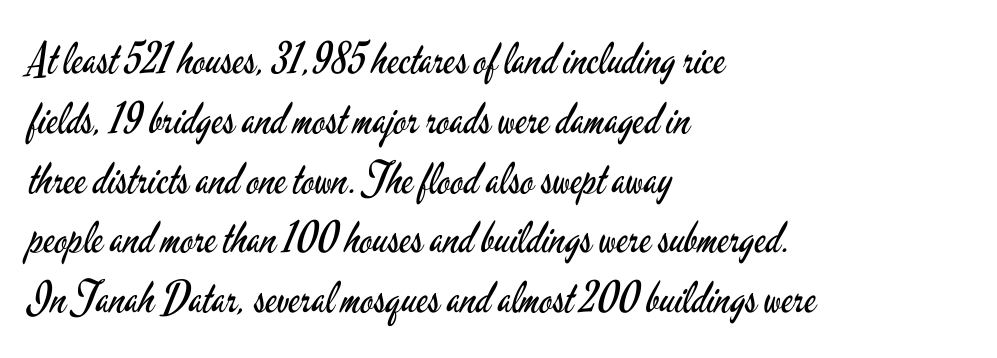
Q: Is the text bold? A: No.
Q: Is the text italic (slanted)? A: Yes.
Q: Is the typeface a serif or a sans-serif typeface? A: Sans-serif.
Q: Is the text underlined? A: No.
Q: How is the paragraph aligned? A: Left-aligned.
Q: Is the spacing between letters normal or unusually wide? A: Normal.
Q: Is the spacing between lines tight, normal or loose? A: Normal.
Q: Width (condensed, normal, or wide)? A: Condensed.
Q: Stroke contrast? A: Low.
Q: x-height? A: Small.
Q: Monospaced? A: No.
